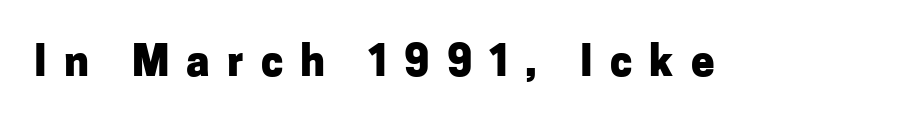
The image shows 42 px heavy sans-serif type, upright; set unusually wide letter spacing (+0.41 em), not underlined; low stroke contrast and a medium x-height.
